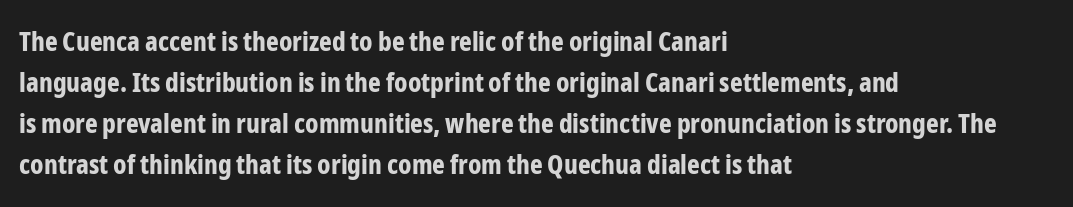
{"italic": "no", "bold": "yes", "underline": "no", "align": "left", "line_spacing": "normal", "line_spacing_ratio": 1.52, "letter_spacing": "normal", "letter_spacing_em": 0.0, "glyph_px": 27}
